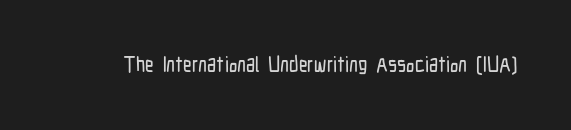
The image shows 21 px text type, upright; set normal letter spacing, not underlined.
